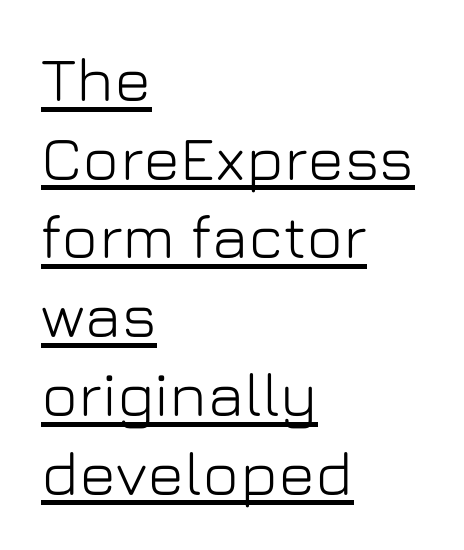
{"serif": "no", "italic": "no", "width": "normal", "stroke_contrast": "low", "x_height": "medium", "monospaced": "no", "underline": "yes", "align": "left", "line_spacing": "normal", "line_spacing_ratio": 1.27, "letter_spacing": "normal", "letter_spacing_em": 0.0, "glyph_px": 62}
